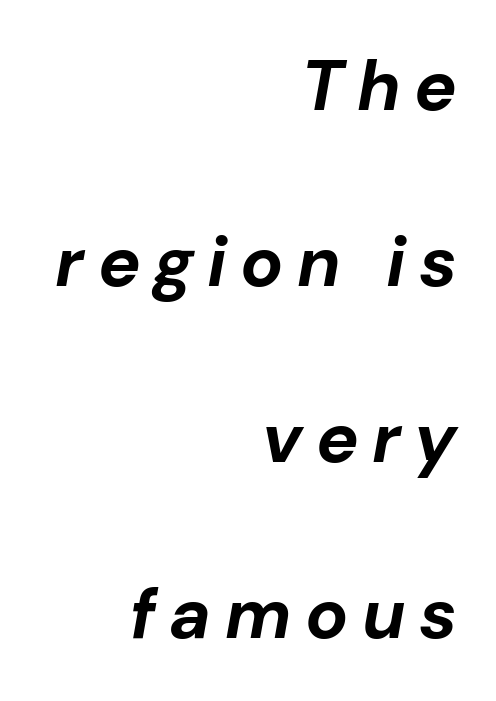
Notice the wide empty band between every row — that's loose leading. The paragraph has a hard right edge and a soft left edge. A dark, heavy texture on the line: the type is bold. The letters advance in unequal steps, a hallmark of proportional type.
